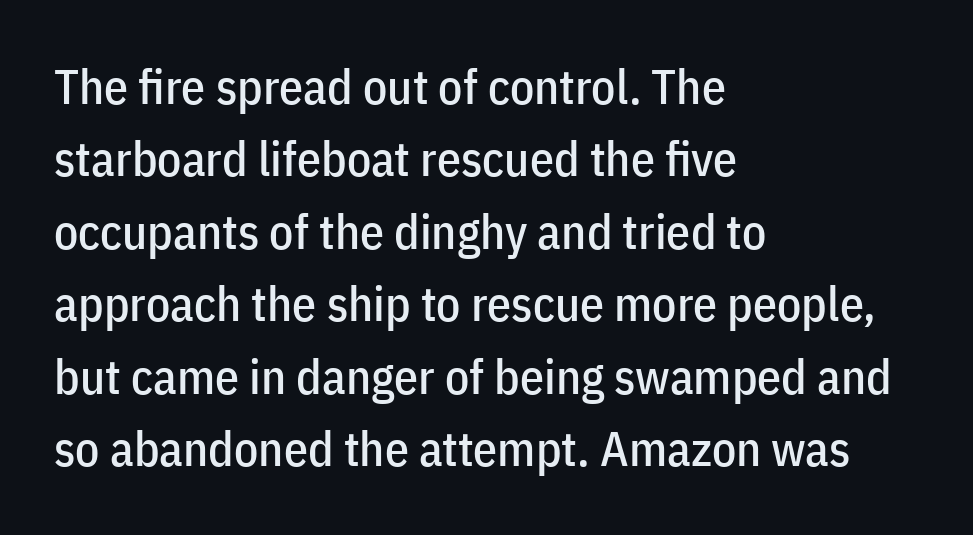
The image shows 48 px condensed sans-serif type, upright; set left-aligned, normal line spacing (1.51x), normal letter spacing, not underlined; low stroke contrast and a medium x-height.
